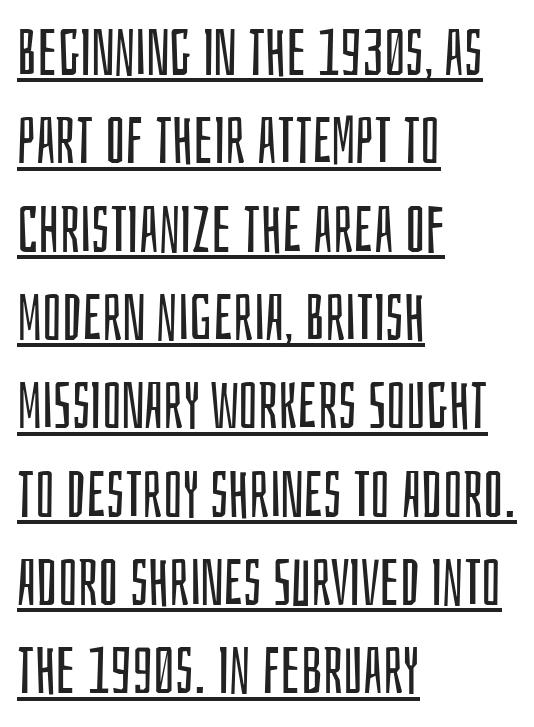
No feet cap the strokes, marking this as sans-serif type. In CSS terms this would be text-align: left. The face used here is proportionally spaced, like ordinary book or web type. It's the straight-up-and-down kind of type.
